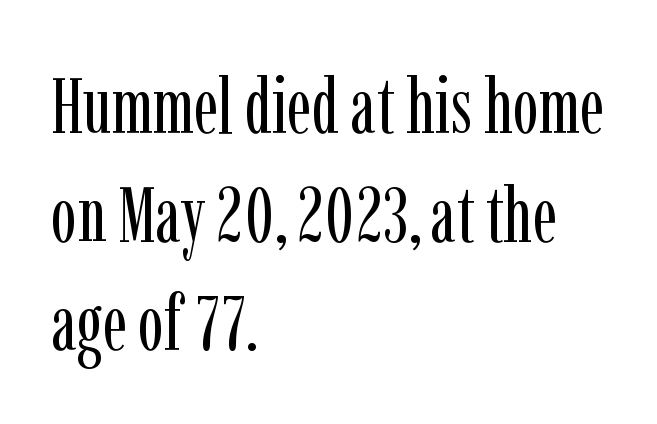
Q: Is the text bold? A: No.
Q: Is the text italic (slanted)? A: No, it is upright.
Q: Is the typeface a serif or a sans-serif typeface? A: Serif.
Q: Is the text underlined? A: No.
Q: How is the paragraph aligned? A: Left-aligned.
Q: Is the spacing between letters normal or unusually wide? A: Normal.
Q: Is the spacing between lines tight, normal or loose? A: Normal.
Q: Width (condensed, normal, or wide)? A: Condensed.
Q: Stroke contrast? A: Low.
Q: x-height? A: Medium.
Q: Monospaced? A: No.
